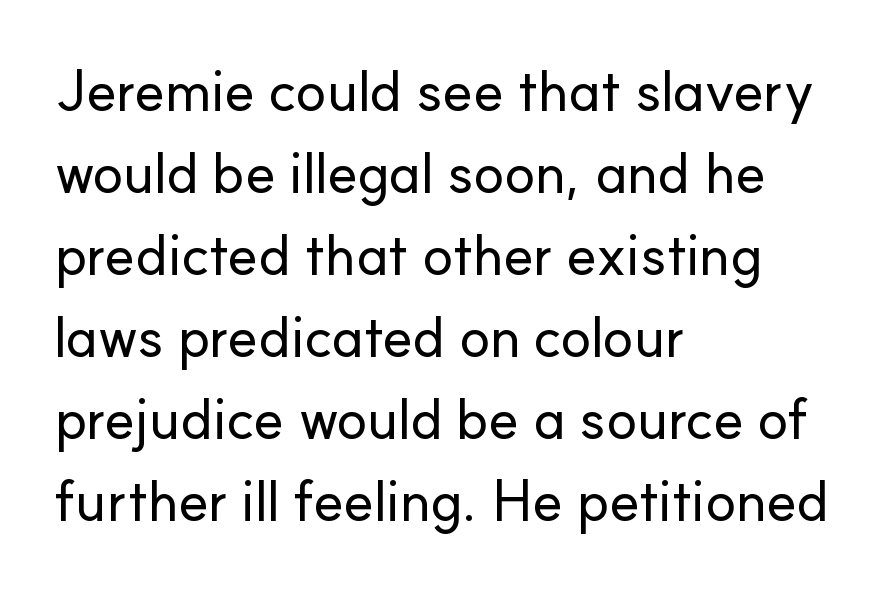
{"serif": "no", "italic": "no", "width": "normal", "stroke_contrast": "low", "x_height": "small", "monospaced": "no", "underline": "no", "align": "left", "line_spacing": "normal", "line_spacing_ratio": 1.44, "letter_spacing": "normal", "letter_spacing_em": 0.0, "glyph_px": 57}
